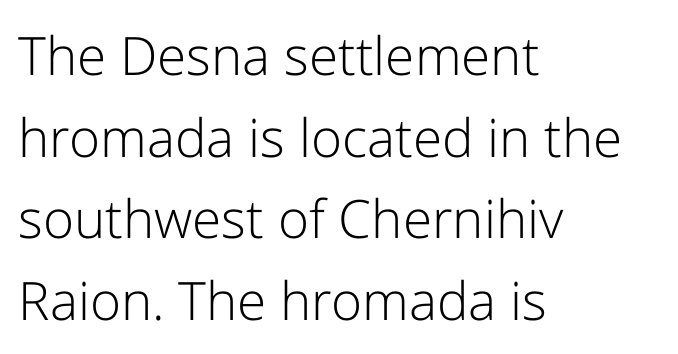
{"serif": "no", "italic": "no", "bold": "no", "weight": "light", "width": "normal", "stroke_contrast": "low", "x_height": "medium", "monospaced": "no", "underline": "no", "align": "left", "line_spacing": "normal", "line_spacing_ratio": 1.54, "letter_spacing": "normal", "letter_spacing_em": 0.0, "glyph_px": 53}
